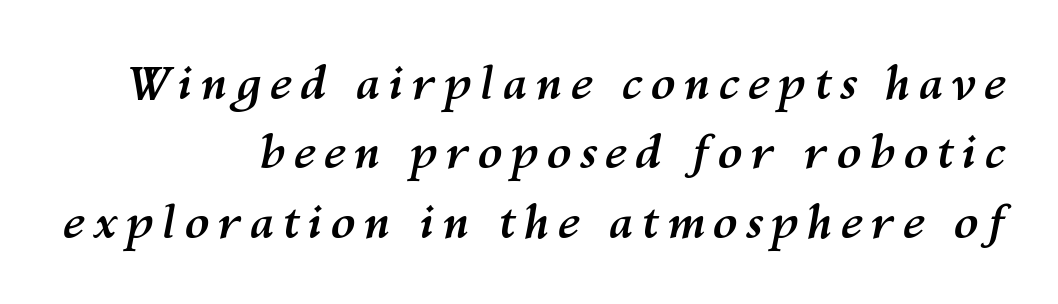
The image shows 46 px semibold type, italic (leaning right); set right-aligned, normal line spacing (1.51x), not underlined; medium stroke contrast and a medium x-height.
